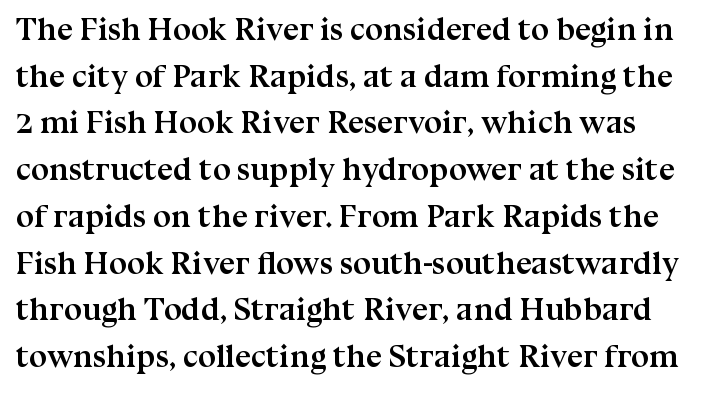
You could call the tracking neutral — neither tight nor loose. Looks like regular typesetting: each glyph gets only the width it needs. A typesetter would call this leading conventional body-copy spacing. Unlike a clean sans, this face finishes its strokes with serifs. Italic? Not at all — the glyphs are vertical.
